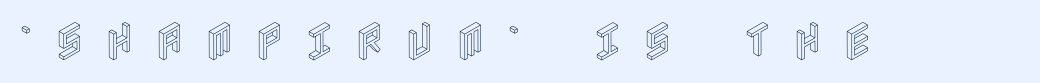
Does extra space separate the letters? Yes, quite a lot of it. A roman cut, with each character standing at attention. The space directly below the letters is spotless.
